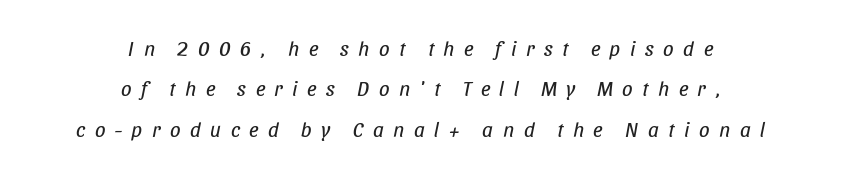
Q: Is the text bold? A: No.
Q: Is the text italic (slanted)? A: Yes, it leans right by about 11 degrees.
Q: Is the text underlined? A: No.
Q: How is the paragraph aligned? A: Centered.
Q: Is the spacing between letters normal or unusually wide? A: Unusually wide.
Q: Is the spacing between lines tight, normal or loose? A: Loose.
